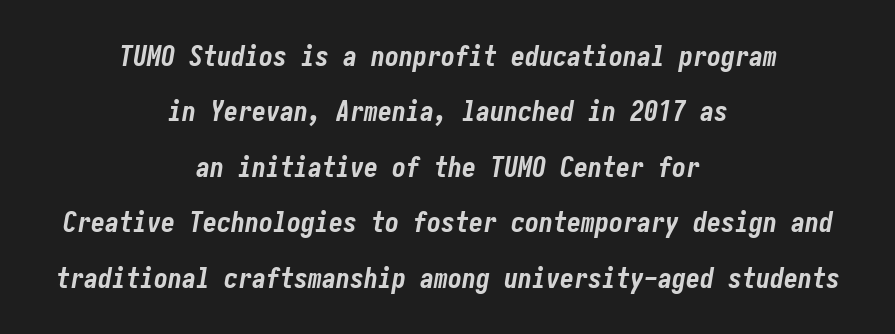
Q: Is the text bold? A: Yes.
Q: Is the text italic (slanted)? A: Yes, it leans right by about 10 degrees.
Q: Is the text underlined? A: No.
Q: How is the paragraph aligned? A: Centered.
Q: Is the spacing between letters normal or unusually wide? A: Normal.
Q: Is the spacing between lines tight, normal or loose? A: Loose.
Q: Width (condensed, normal, or wide)? A: Condensed.
Q: Stroke contrast? A: Low.
Q: x-height? A: Medium.
